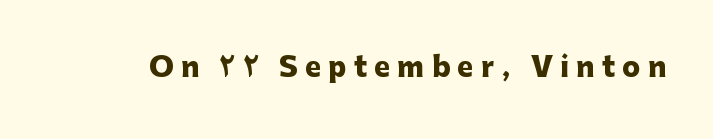
The image shows 27 px bold type, upright; set unusually wide letter spacing (+0.27 em), not underlined.
